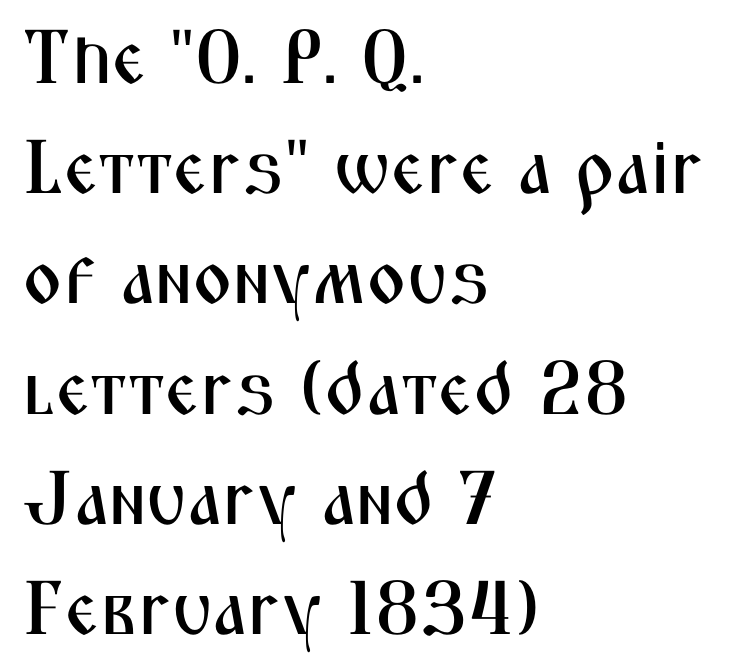
Q: Is the text italic (slanted)? A: No, it is upright.
Q: Is the typeface a serif or a sans-serif typeface? A: Sans-serif.
Q: Is the text underlined? A: No.
Q: How is the paragraph aligned? A: Left-aligned.
Q: Is the spacing between letters normal or unusually wide? A: Normal.
Q: Is the spacing between lines tight, normal or loose? A: Normal.
Q: Width (condensed, normal, or wide)? A: Condensed.
Q: Stroke contrast? A: Medium.
Q: x-height? A: Medium.
Q: Monospaced? A: No.
